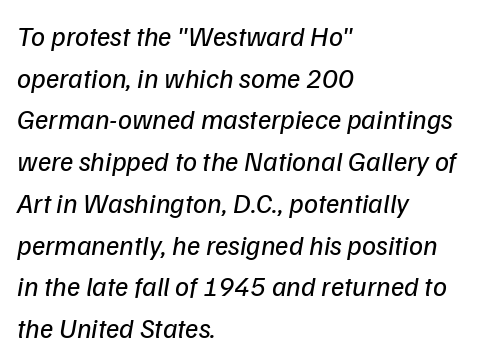
The image shows 28 px regular-weight sans-serif type; set left-aligned, normal line spacing (1.49x), normal letter spacing, not underlined; low stroke contrast and a medium x-height.
